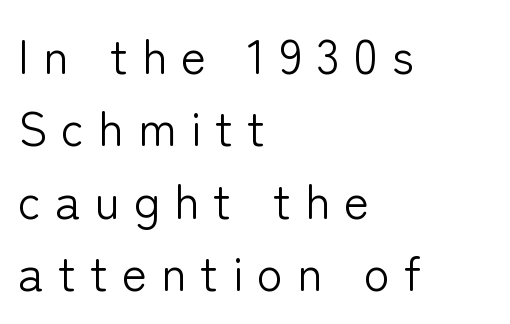
A sans-serif font was chosen for this passage. Spacing verdict: proportional, widths tailored to each character. Caption: multi-line text, flush left, ragged right. Glyph-to-glyph distance is far greater than everyday printed text. Is the stroke heavy? The answer is a plain regular-or-lighter.
